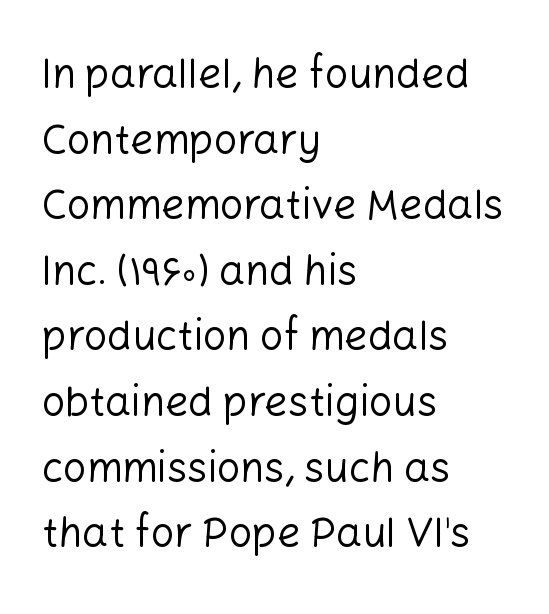
Every stem runs plumb, perpendicular to the baseline. Compared with typical body copy, the letter spacing here is the same. The rendering uses natural spacing where letterforms have individual widths. Quick note: interline space is typical. The rag falls on the right side of this text block. The font sits on the lighter half of the weight spectrum, regular included.
